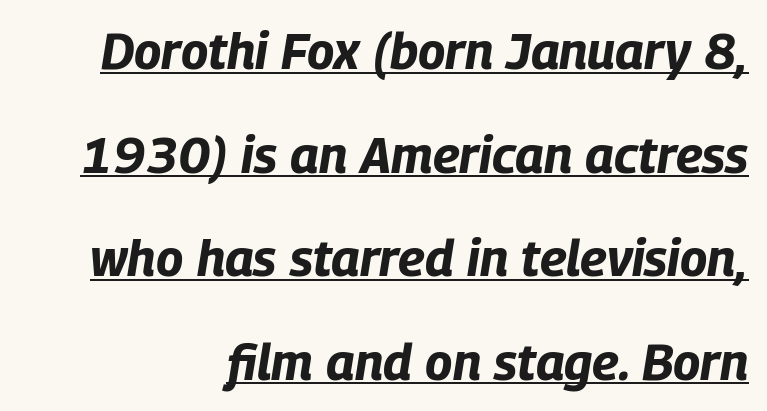
The letters advance in unequal steps, a hallmark of proportional type. Bold? Absolutely — the strokes are thick and heavy. Looking at the ascenders, they clearly lean. Successive baselines arrive slowly, with a big drop between each. The specimen includes a rule beneath the text block's lines. The letters sit at their default tracking, neither squeezed nor spread.
